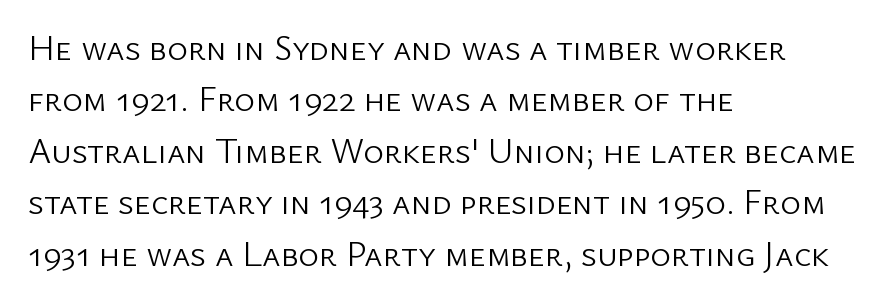
The image shows 35 px light sans-serif type, upright; set left-aligned, normal line spacing (1.47x), normal letter spacing, not underlined; low stroke contrast and a medium x-height.
